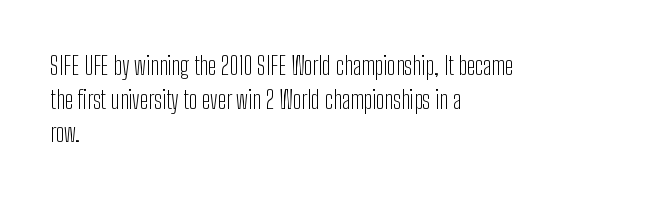
The image shows 25 px text type, upright; set left-aligned, normal line spacing (1.35x), normal letter spacing, not underlined.
